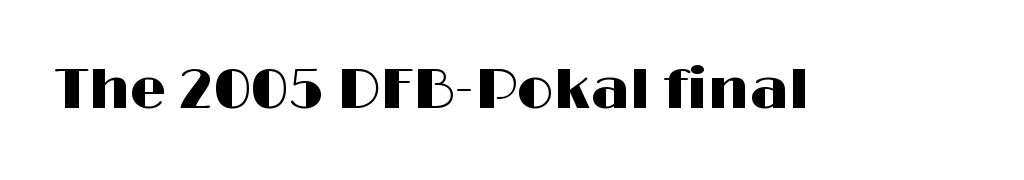
Q: Is the text italic (slanted)? A: No, it is upright.
Q: Is the typeface a serif or a sans-serif typeface? A: Sans-serif.
Q: Is the text underlined? A: No.
Q: Is the spacing between letters normal or unusually wide? A: Normal.
Q: Width (condensed, normal, or wide)? A: Wide.
Q: Stroke contrast? A: High.
Q: x-height? A: Medium.
Q: Monospaced? A: No.
